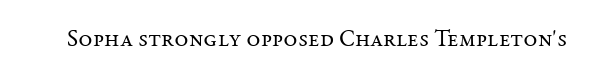
Q: Is the text bold? A: No.
Q: Is the text italic (slanted)? A: No, it is upright.
Q: Is the text underlined? A: No.
Q: Is the spacing between letters normal or unusually wide? A: Normal.
